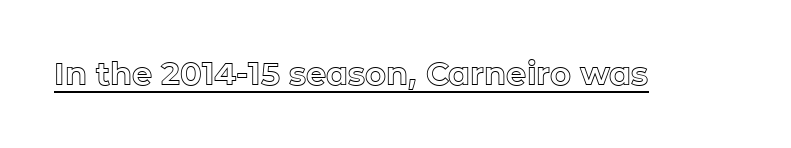
The image shows 32 px text type, upright; set normal letter spacing, underlined; a medium x-height.
